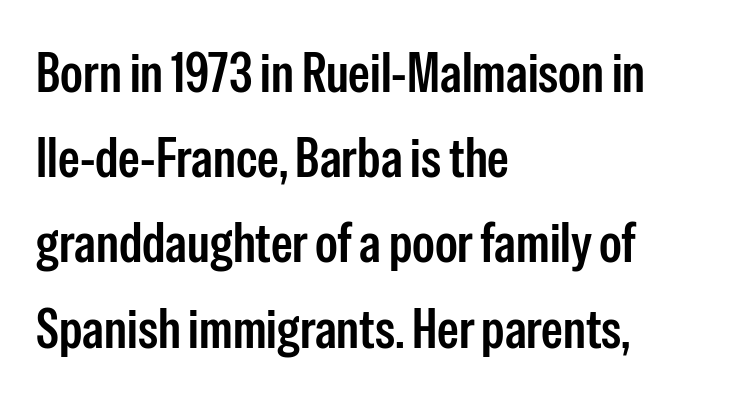
A bare baseline throughout the passage. I'd call this a sans setting — the letters go barefoot. The compositor pushed each line to the left boundary. Ordinary non-slanted type is in use. Each letter keeps its own natural width here, so spacing adapts to shape.
